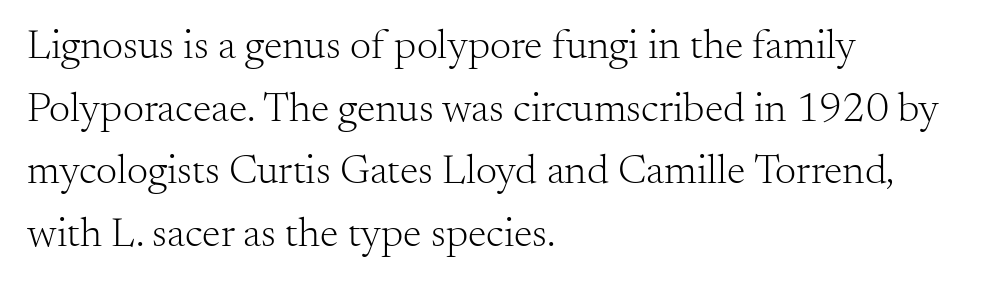
The image shows 42 px light serif type, upright; set left-aligned, normal line spacing (1.49x), normal letter spacing, not underlined; medium stroke contrast and a small x-height.
